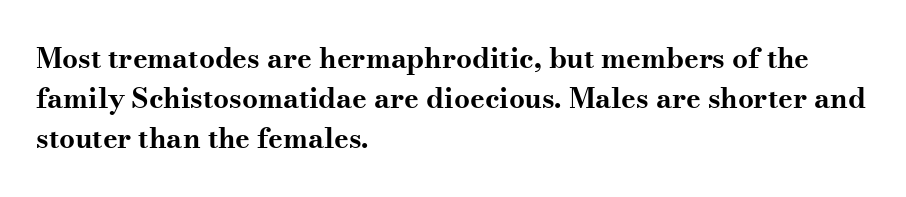
Q: Is the text bold? A: Yes.
Q: Is the text italic (slanted)? A: No, it is upright.
Q: Is the typeface a serif or a sans-serif typeface? A: Serif.
Q: Is the text underlined? A: No.
Q: How is the paragraph aligned? A: Left-aligned.
Q: Is the spacing between letters normal or unusually wide? A: Normal.
Q: Is the spacing between lines tight, normal or loose? A: Normal.
Q: Width (condensed, normal, or wide)? A: Wide.
Q: Stroke contrast? A: Medium.
Q: x-height? A: Small.
Q: Monospaced? A: No.
